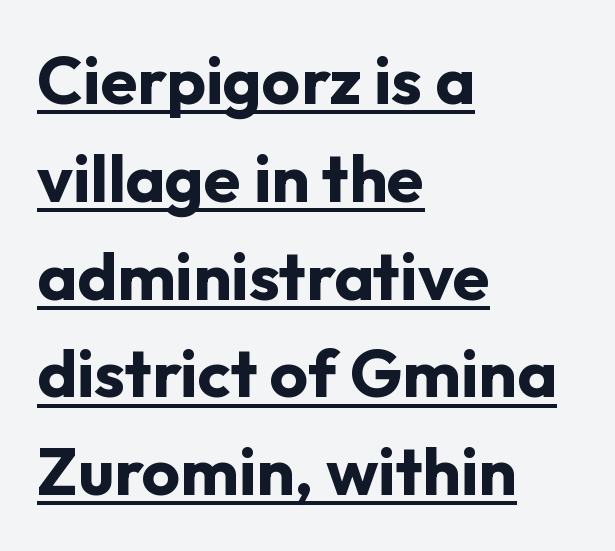
Q: Is the text bold? A: Yes.
Q: Is the text italic (slanted)? A: No, it is upright.
Q: Is the typeface a serif or a sans-serif typeface? A: Sans-serif.
Q: Is the text underlined? A: Yes.
Q: How is the paragraph aligned? A: Left-aligned.
Q: Is the spacing between letters normal or unusually wide? A: Normal.
Q: Is the spacing between lines tight, normal or loose? A: Normal.
Q: Width (condensed, normal, or wide)? A: Normal.
Q: Stroke contrast? A: Low.
Q: x-height? A: Medium.
Q: Monospaced? A: No.
